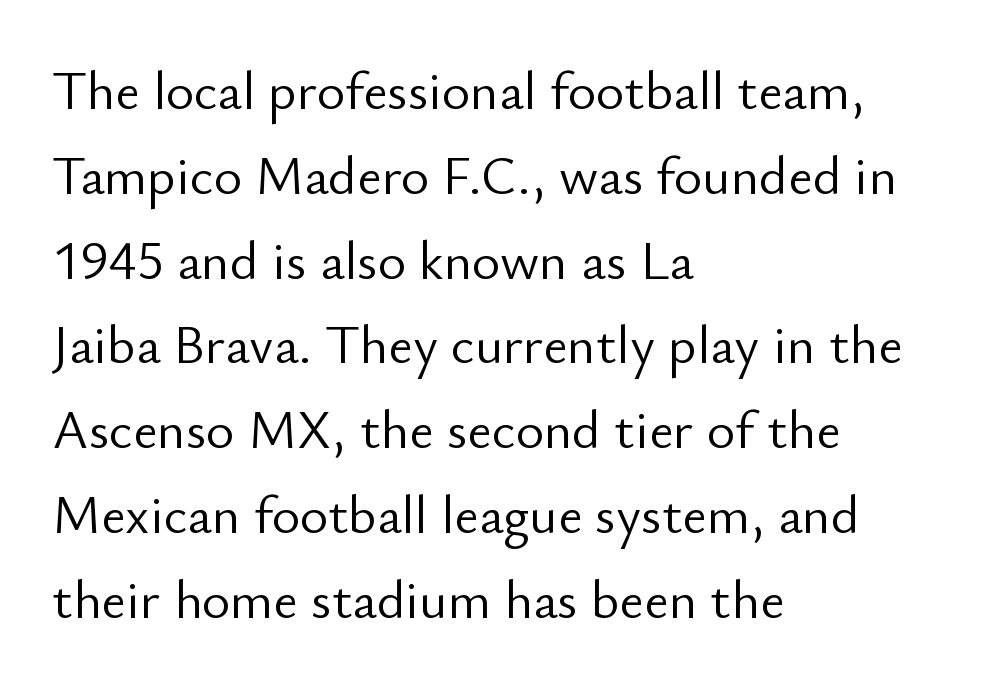
The image shows 54 px light sans-serif type, upright; set left-aligned, normal line spacing (1.57x), normal letter spacing, not underlined; low stroke contrast and a small x-height.
